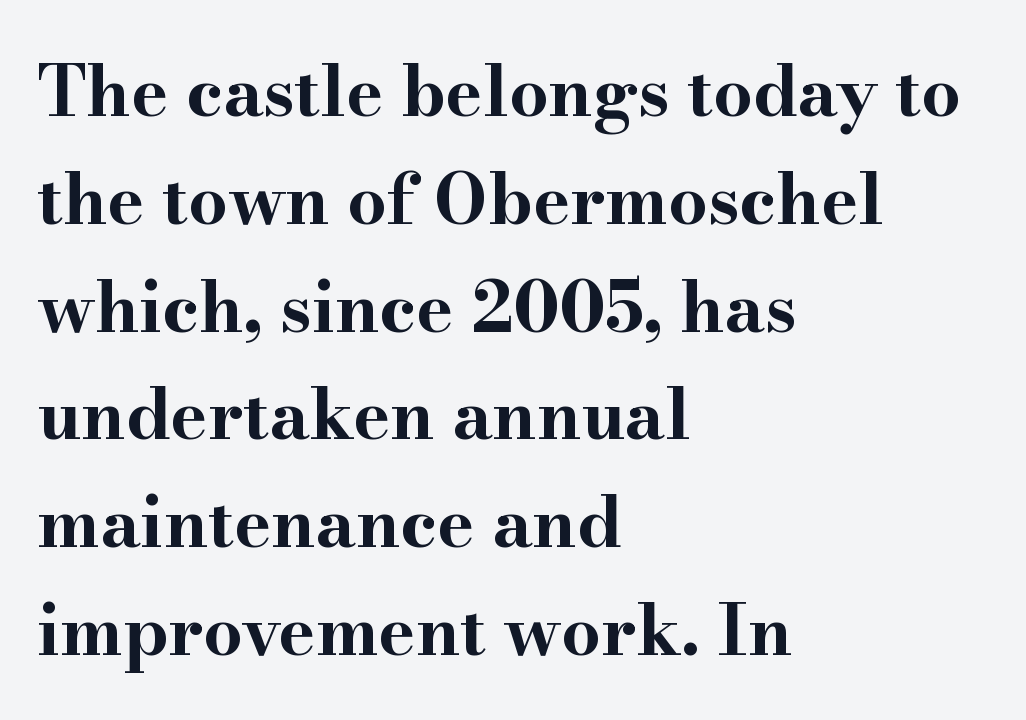
{"serif": "yes", "italic": "no", "bold": "yes", "weight": "bold", "width": "wide", "stroke_contrast": "high", "x_height": "small", "monospaced": "no", "underline": "no", "align": "left", "line_spacing": "normal", "line_spacing_ratio": 1.54, "letter_spacing": "normal", "letter_spacing_em": 0.0, "glyph_px": 70}
